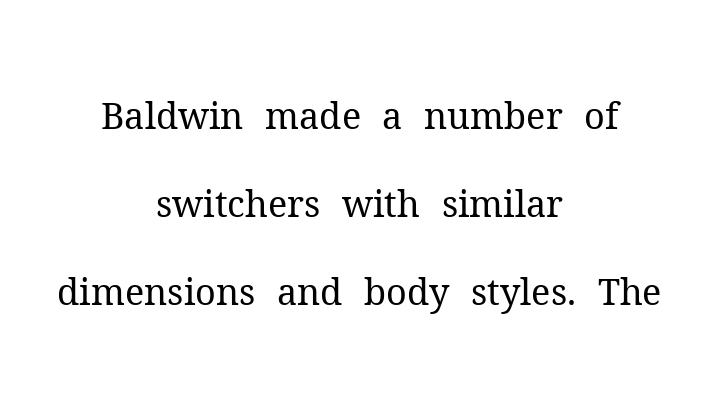
The image shows 36 px regular-weight serif type, upright; set centered, loose line spacing (2.45x), normal letter spacing, not underlined; medium stroke contrast and a medium x-height.
